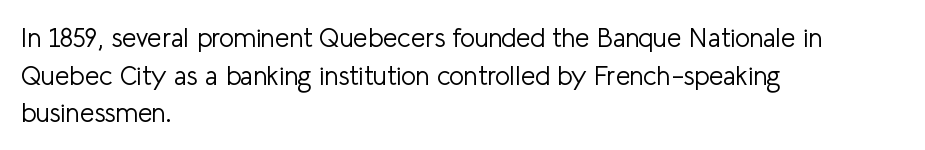
This sample is left-justified, so line endings fall wherever the words run out. Short note: letters normally spaced. These lines were composed using upright roman letters. Nothing heavy about these letters — not bold at all. The glyphs are unaccompanied by any horizontal stroke below them. Quick note: interline space is typical.
